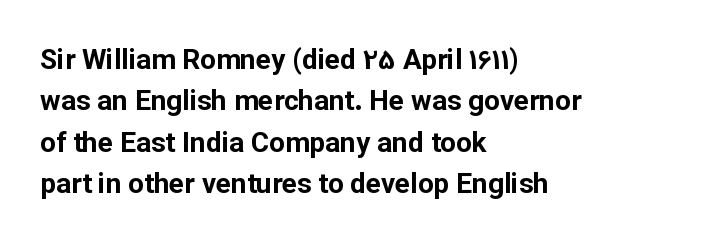
{"serif": "no", "italic": "no", "bold": "yes", "weight": "bold", "width": "normal", "stroke_contrast": "low", "x_height": "medium", "monospaced": "no", "underline": "no", "align": "left", "line_spacing": "normal", "line_spacing_ratio": 1.48, "letter_spacing": "normal", "letter_spacing_em": 0.0, "glyph_px": 28}
